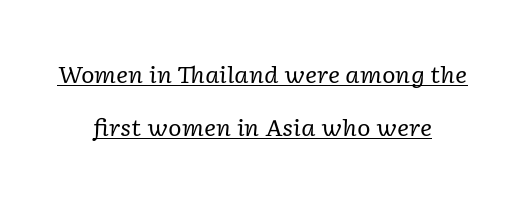
There's an unmistakable incline to the writing here. Stroke mass is kept to a normal reading level or below. This sample is center-justified, so both line endings float freely. Observe the ordinary spacing: letters are neighbours, not strangers.
